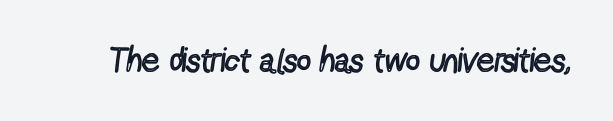
Q: Is the text bold? A: No.
Q: Is the typeface a serif or a sans-serif typeface? A: Sans-serif.
Q: Is the text underlined? A: No.
Q: Is the spacing between letters normal or unusually wide? A: Normal.
Q: Width (condensed, normal, or wide)? A: Condensed.
Q: x-height? A: Medium.
Q: Monospaced? A: No.
